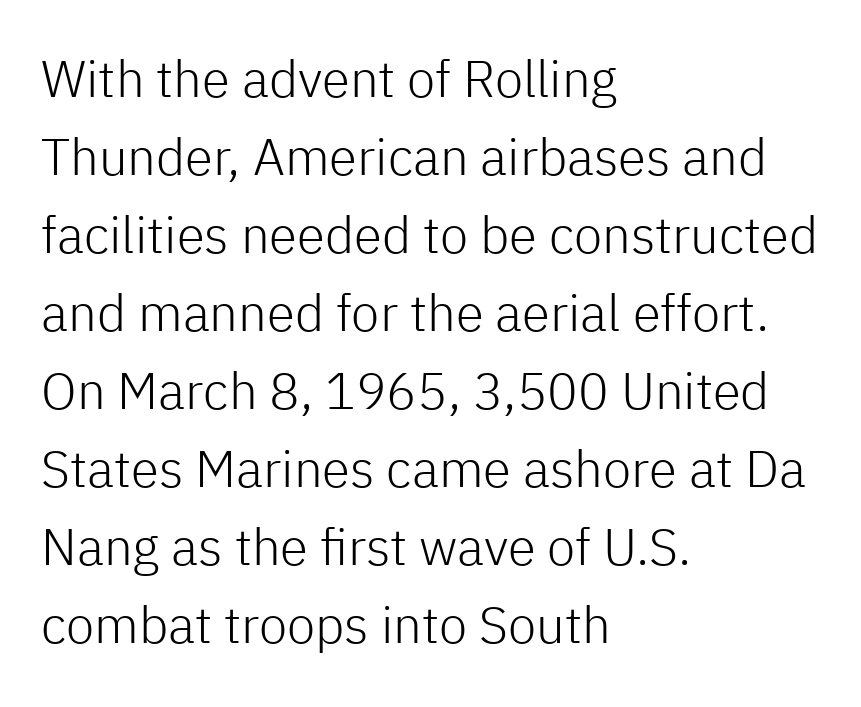
Each letter's strokes conclude bluntly, with no projecting serifs. Successive baselines arrive at the customary interval. The gaps between neighbouring characters are ordinary and unremarkable. Alignment: flush left.
